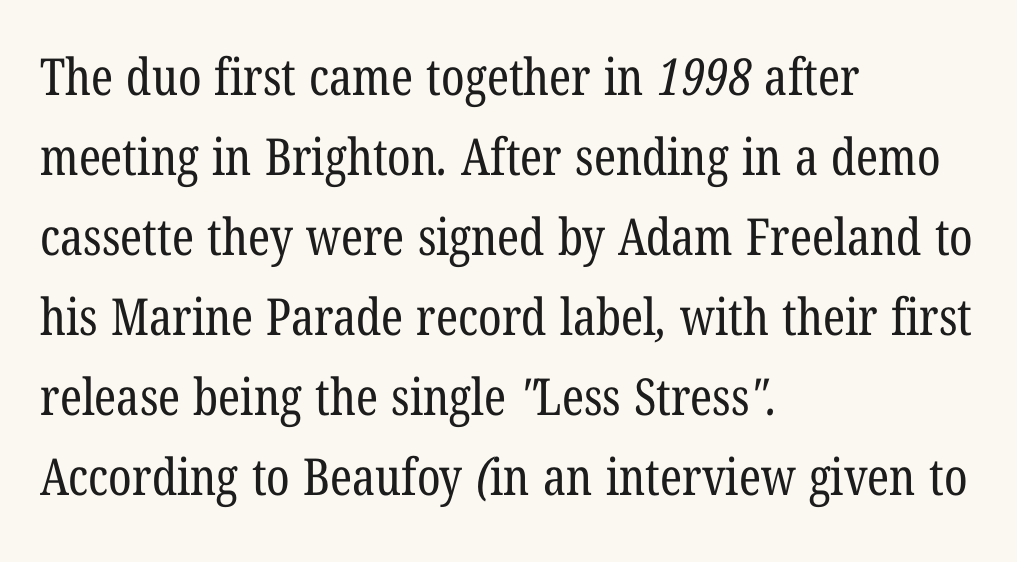
The image shows 51 px regular-weight, condensed serif type; set left-aligned, normal line spacing (1.57x), normal letter spacing, not underlined; low stroke contrast and a medium x-height.
